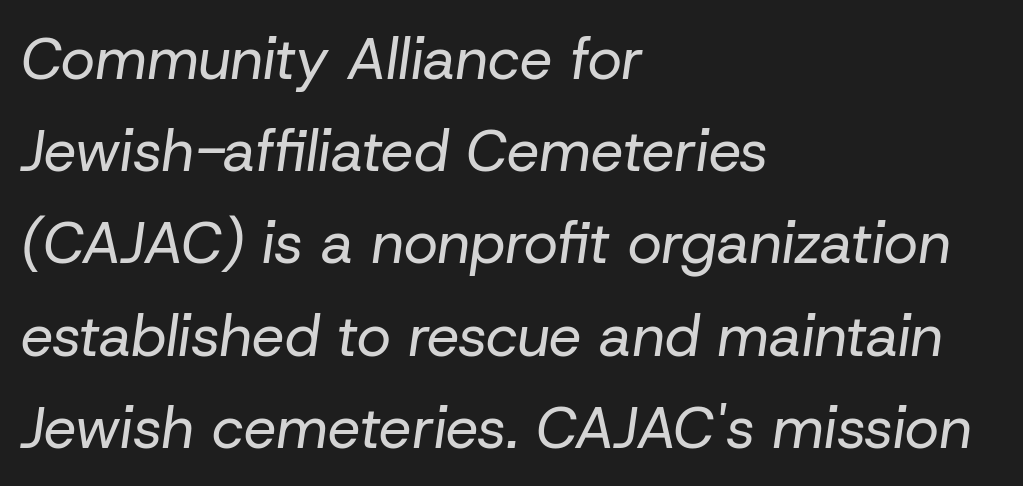
Reading down the block, your eye returns to a fixed left position each line. The letterforms sit at book weight or below. The glyphs are unaccompanied by any horizontal stroke below them. Characters follow at the spacing the type designer built in.
